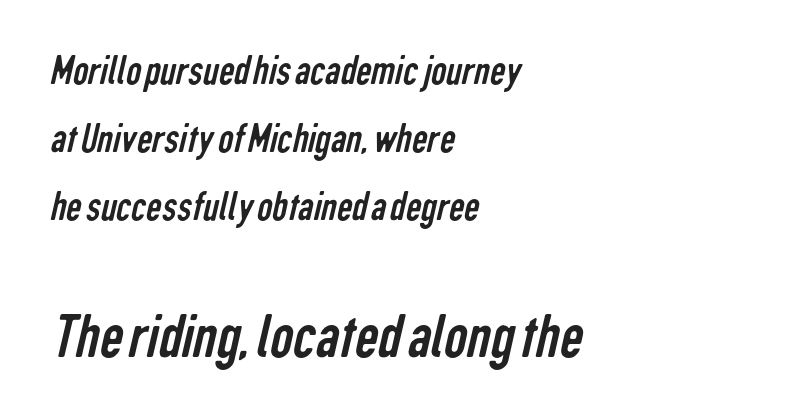
Each letter's strokes conclude bluntly, with no projecting serifs. Glyph-to-glyph distance matches everyday printed text. The passage shown is typed in a proportional face where columns would drift. Size contrast runs from small at the top to large at the bottom. Type without underlining.
